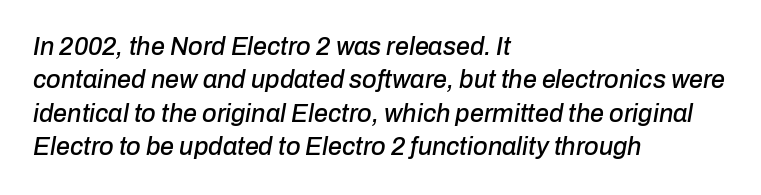
Q: Is the text italic (slanted)? A: Yes, it leans right by about 10 degrees.
Q: Is the text underlined? A: No.
Q: How is the paragraph aligned? A: Left-aligned.
Q: Is the spacing between letters normal or unusually wide? A: Normal.
Q: Is the spacing between lines tight, normal or loose? A: Normal.
